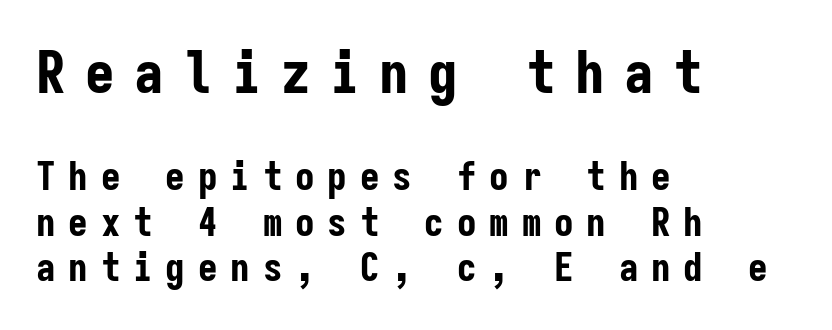
{"serif": "no", "italic": "no", "bold": "yes", "weight": "bold", "width": "condensed", "stroke_contrast": "low", "x_height": "medium", "monospaced": "yes", "underline": "no", "align": "left", "line_spacing_ratio": 1.17, "letter_spacing": "wide", "letter_spacing_em": 0.33, "larger_block": "first", "size_ratio": 1.51, "glyph_px": 59}
